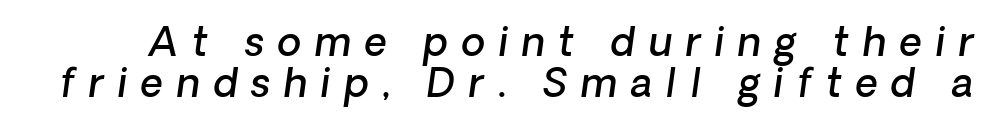
{"italic": "yes", "lean": "right", "slant_degrees": 8, "bold": "semi", "weight": "semibold", "width": "normal", "stroke_contrast": "low", "x_height": "medium", "monospaced": "no", "underline": "no", "line_spacing": "tight", "line_spacing_ratio": 1.05, "letter_spacing": "wide", "letter_spacing_em": 0.35, "glyph_px": 39}
